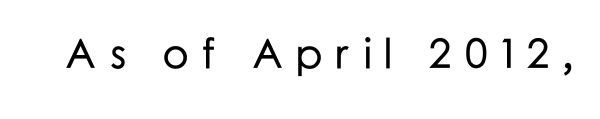
Q: Is the text italic (slanted)? A: No, it is upright.
Q: Is the typeface a serif or a sans-serif typeface? A: Sans-serif.
Q: Is the text underlined? A: No.
Q: Is the spacing between letters normal or unusually wide? A: Unusually wide.
Q: Width (condensed, normal, or wide)? A: Normal.
Q: Stroke contrast? A: Low.
Q: x-height? A: Medium.
Q: Monospaced? A: No.
